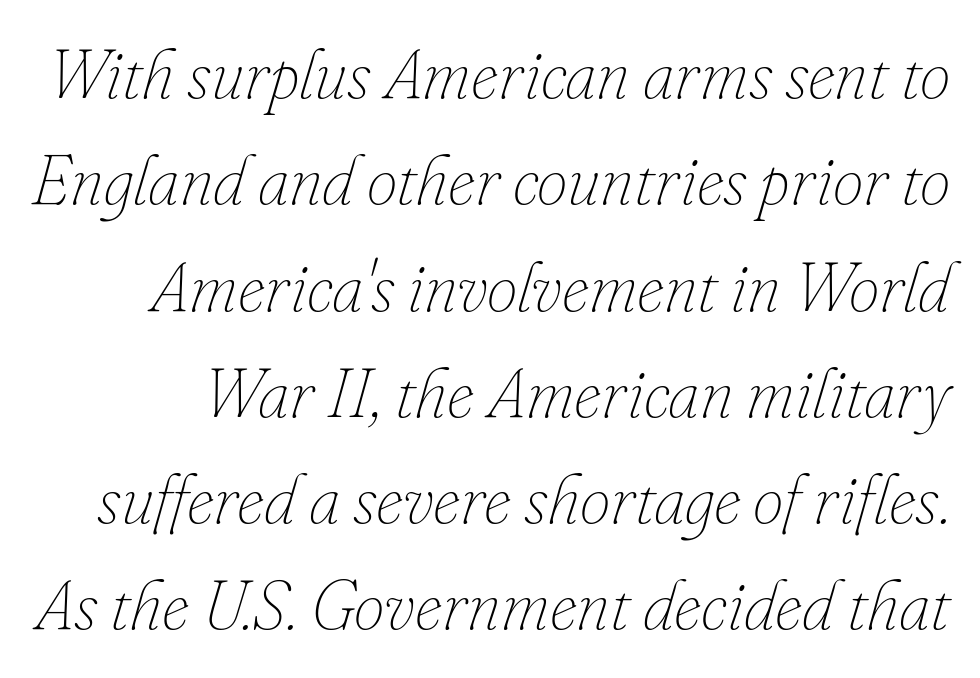
{"italic": "yes", "lean": "right", "slant_degrees": 16, "bold": "no", "weight": "thin", "width": "normal", "stroke_contrast": "low", "x_height": "small", "monospaced": "no", "underline": "no", "line_spacing": "normal", "line_spacing_ratio": 1.54, "letter_spacing": "normal", "letter_spacing_em": 0.0, "glyph_px": 69}
